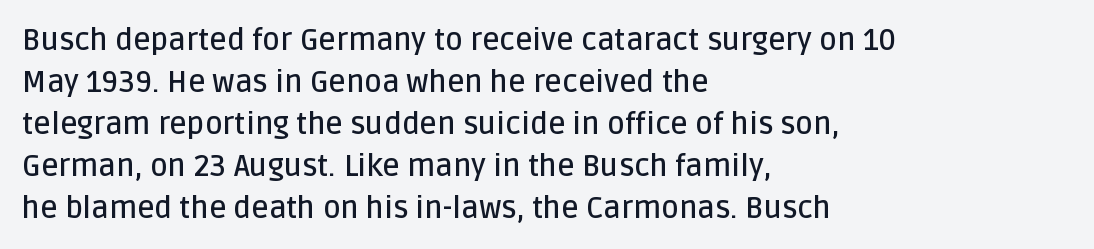
{"serif": "no", "italic": "no", "bold": "semi", "weight": "semibold", "width": "normal", "stroke_contrast": "low", "x_height": "large", "monospaced": "no", "underline": "no", "align": "left", "line_spacing": "normal", "line_spacing_ratio": 1.4, "letter_spacing": "normal", "letter_spacing_em": 0.0, "glyph_px": 30}
